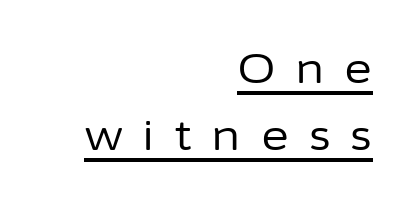
Line ends are locked; line starts wander. Loose tracking; the words dissolve into strings of separated letters. The type family on display is of the sans-serif kind. This is roman type, the default non-slanted kind. Do the characters align in a grid? No, the font is proportional.
